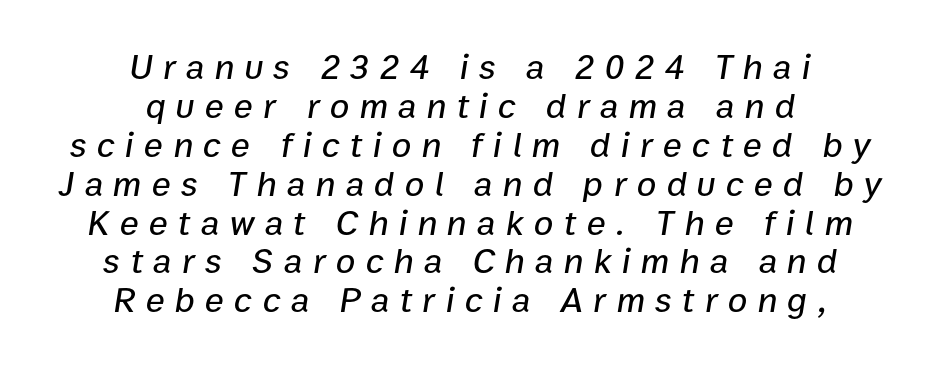
{"italic": "yes", "lean": "right", "slant_degrees": 9, "width": "normal", "stroke_contrast": "low", "x_height": "medium", "monospaced": "no", "underline": "no", "align": "center", "line_spacing": "tight", "line_spacing_ratio": 1.08, "letter_spacing": "wide", "letter_spacing_em": 0.28, "glyph_px": 36}
